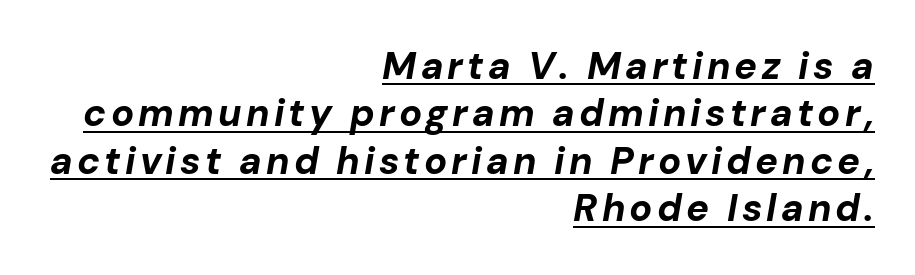
The image shows 38 px bold type, italic (leaning right); set right-aligned, normal line spacing (1.25x), underlined; low stroke contrast and a medium x-height.
